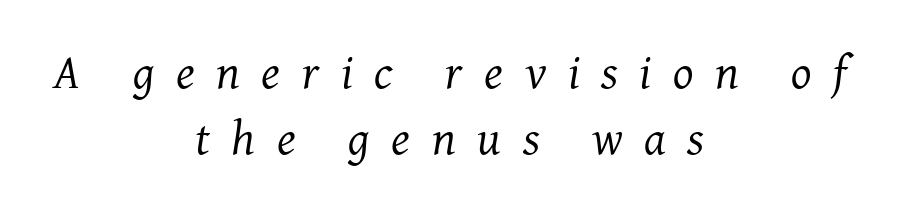
These lines sit exactly where default settings would place them. Short and long lines alike share a common midpoint. Type without underlining. Stroke terminals: seriffed. A light-to-regular cut is what we see here. The face used here is proportionally spaced, like ordinary book or web type.
